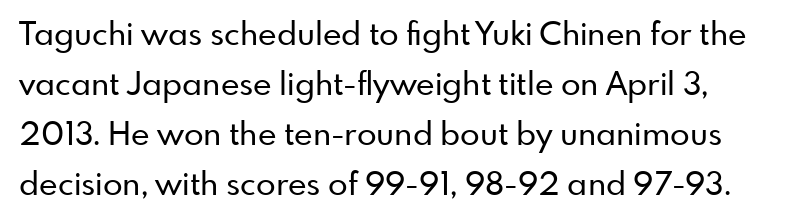
The image shows 32 px sans-serif type, upright; set left-aligned, normal line spacing (1.56x), normal letter spacing, not underlined; low stroke contrast and a small x-height.
